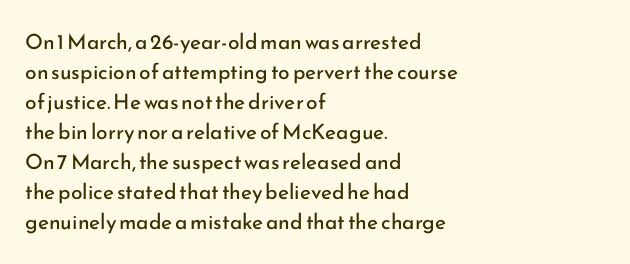
The image shows 21 px text type, upright; set left-aligned, normal line spacing (1.43x), normal letter spacing, not underlined.
